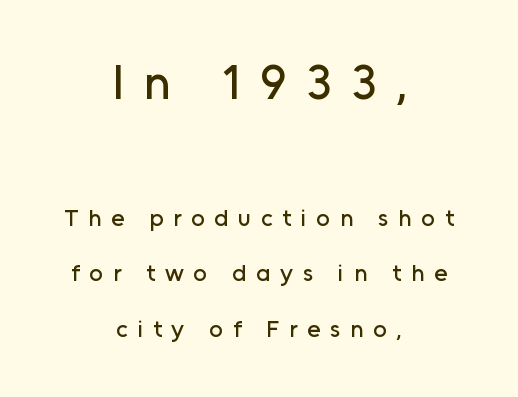
Words float on clear page, feet unadorned. Alignment: centered. Is there any slant? The stems are plumb. A student would notice the top passage is typeset larger than what follows. Students, observe: this is what heavily led, spacious text looks like.
